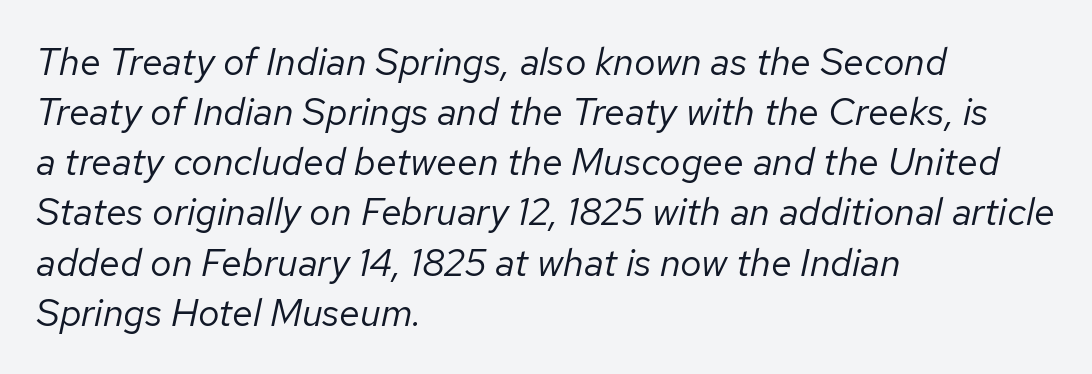
{"italic": "yes", "lean": "right", "slant_degrees": 12, "bold": "no", "weight": "regular", "width": "normal", "stroke_contrast": "low", "x_height": "medium", "monospaced": "no", "underline": "no", "align": "left", "line_spacing": "normal", "line_spacing_ratio": 1.32, "letter_spacing": "normal", "letter_spacing_em": 0.0, "glyph_px": 38}
